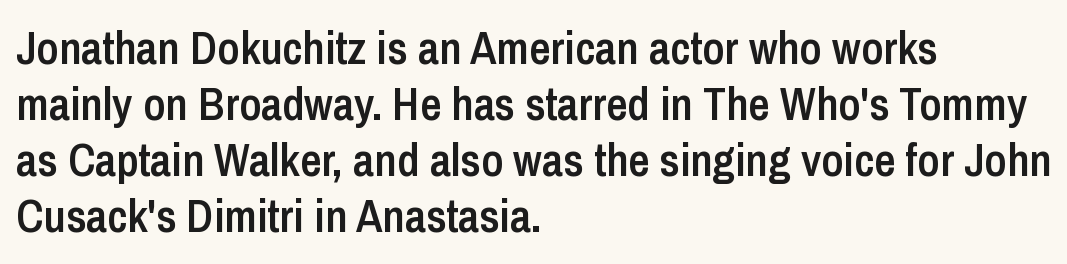
Honestly, the letter spacing is just normal — you wouldn't notice it. Note: no serifs on the glyphs. Proportional: the letters do not fall into vertical columns. The strokes are fattened partway — semibold, not bold.
